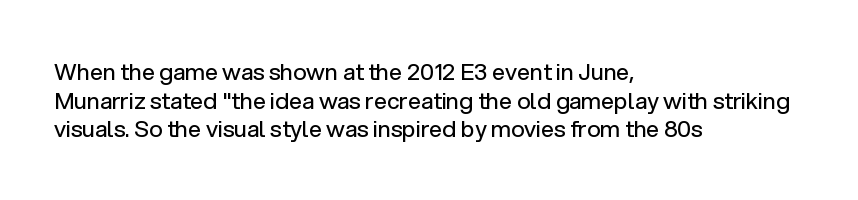
Q: Is the text bold? A: No.
Q: Is the text italic (slanted)? A: No, it is upright.
Q: Is the text underlined? A: No.
Q: How is the paragraph aligned? A: Left-aligned.
Q: Is the spacing between letters normal or unusually wide? A: Normal.
